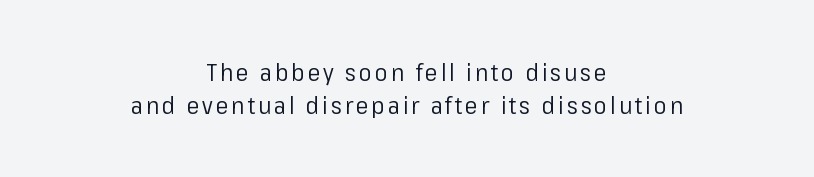
Think standard paragraph weight, or any step lighter than that. Is the block centered? Yes — each line is placed symmetrically about the middle. Is there any slant? The stems are plumb. The block of text has a typical density, with ordinary space between rows. The glyphs are unaccompanied by any horizontal stroke below them.
